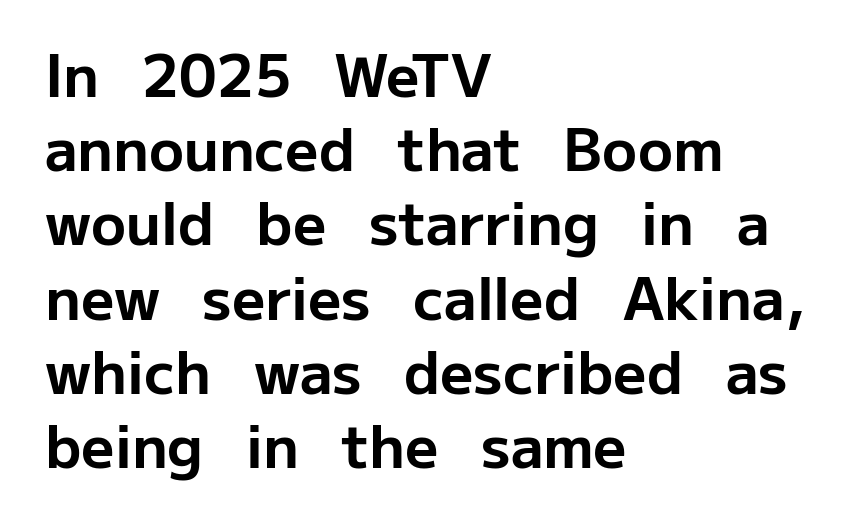
Students, observe: this is what conventionally led text looks like. Is there any slant? The stems are plumb. The space beneath each line is pristine and unruled. Nothing sits at the stroke ends, so this counts as sans-serif.
